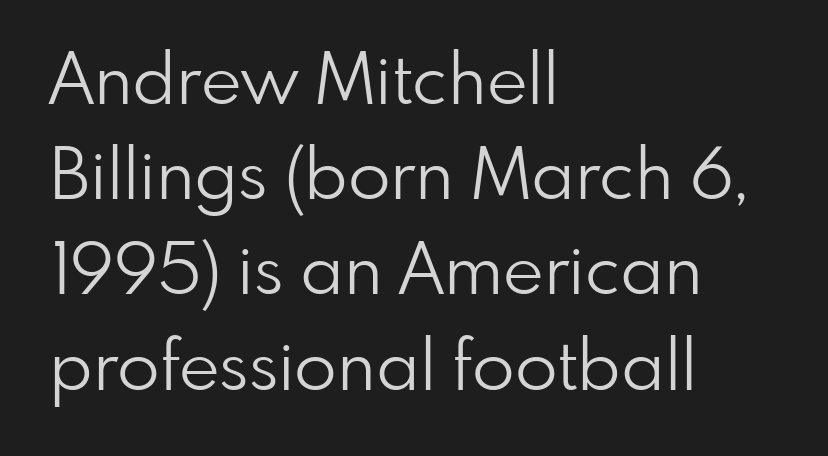
Q: Is the text bold? A: No.
Q: Is the text italic (slanted)? A: No, it is upright.
Q: Is the typeface a serif or a sans-serif typeface? A: Sans-serif.
Q: Is the text underlined? A: No.
Q: How is the paragraph aligned? A: Left-aligned.
Q: Is the spacing between letters normal or unusually wide? A: Normal.
Q: Is the spacing between lines tight, normal or loose? A: Normal.
Q: Width (condensed, normal, or wide)? A: Normal.
Q: Stroke contrast? A: Low.
Q: x-height? A: Small.
Q: Monospaced? A: No.
